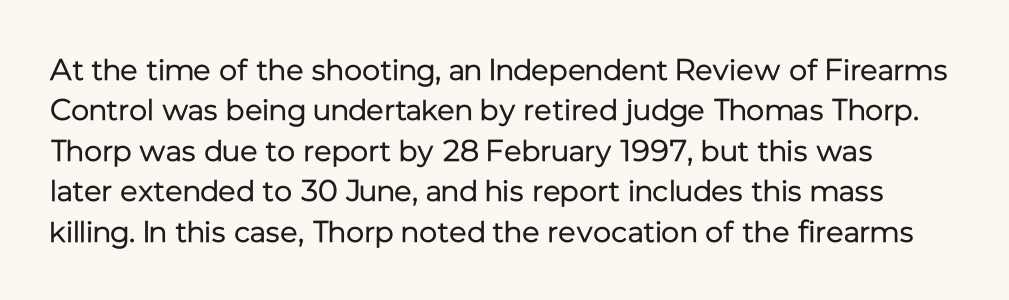
The face used here is rendered with its standard letterfit. I'd call this a sans setting — the letters go barefoot. The block of text has a typical density, with ordinary space between rows. Spacing verdict: proportional, widths tailored to each character. Compared with a typical body face, this is equally light or lighter still. The words here are not underlined.
